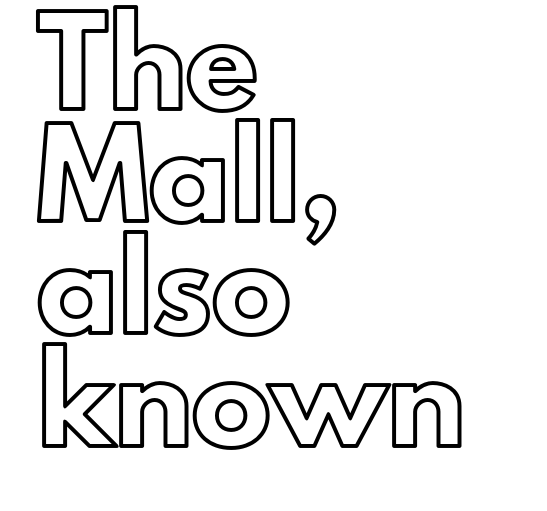
The image shows 79 px text type, upright; set left-aligned, normal line spacing (1.42x), normal letter spacing, not underlined; a small x-height.
